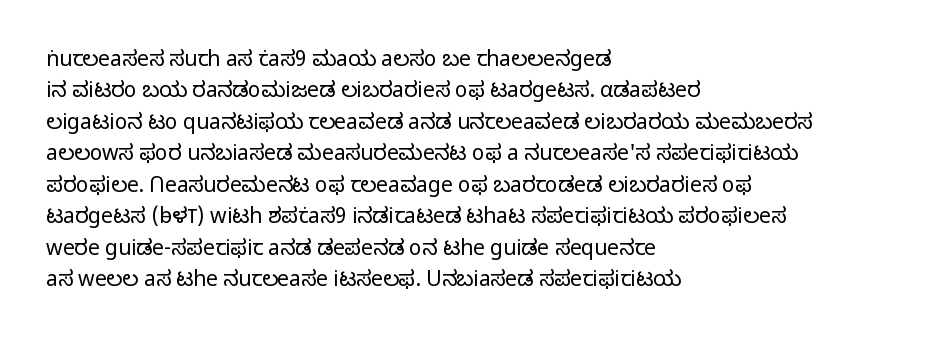
{"italic": "no", "bold": "no", "underline": "no", "align": "left", "line_spacing": "normal", "line_spacing_ratio": 1.5, "letter_spacing": "normal", "letter_spacing_em": 0.0, "glyph_px": 21}
